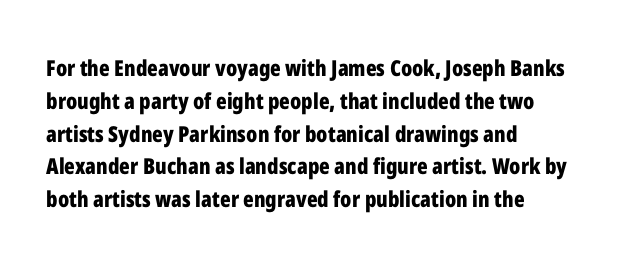
The image shows 22 px bold type, upright; set left-aligned, normal line spacing (1.49x), normal letter spacing, not underlined.
